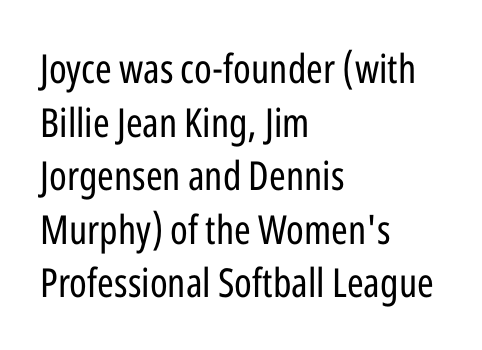
This block has exactly the height ordinary leading produces. Posture: upright roman. The designer went with a sans here, leaving each stem footless. These lines are rendered in a variable-pitch font. There is no visible air inserted between adjacent glyphs.
